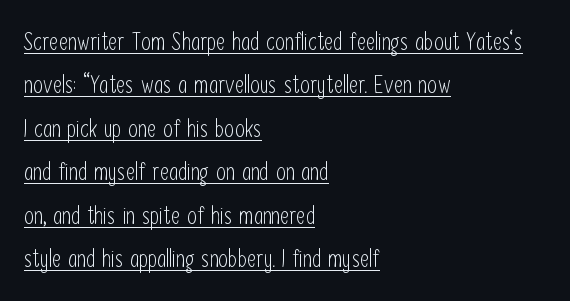
{"italic": "no", "bold": "no", "underline": "yes", "align": "left", "line_spacing_ratio": 1.74, "letter_spacing": "normal", "letter_spacing_em": 0.0, "glyph_px": 25}
